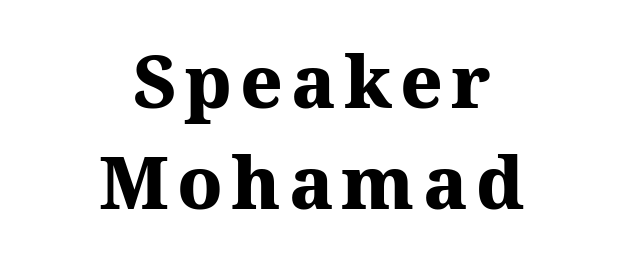
The image shows 73 px heavy serif type, upright; set centered, normal line spacing (1.38x), not underlined; medium stroke contrast and a medium x-height.
